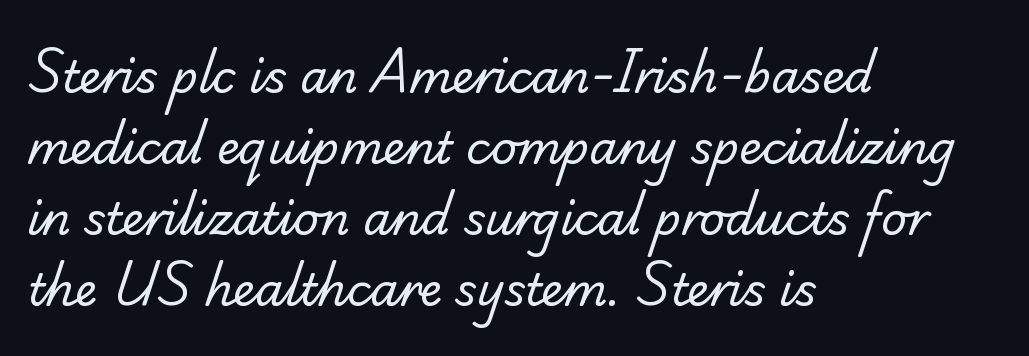
Q: Is the text bold? A: No.
Q: Is the typeface a serif or a sans-serif typeface? A: Serif.
Q: Is the text underlined? A: No.
Q: How is the paragraph aligned? A: Left-aligned.
Q: Is the spacing between letters normal or unusually wide? A: Normal.
Q: Is the spacing between lines tight, normal or loose? A: Normal.
Q: Width (condensed, normal, or wide)? A: Normal.
Q: Stroke contrast? A: Low.
Q: x-height? A: Small.
Q: Monospaced? A: No.
